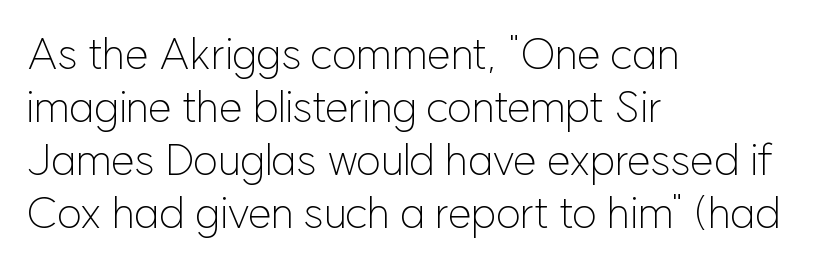
The image shows 43 px light sans-serif type, upright; set left-aligned, line spacing 1.23x, normal letter spacing, not underlined; low stroke contrast and a medium x-height.
